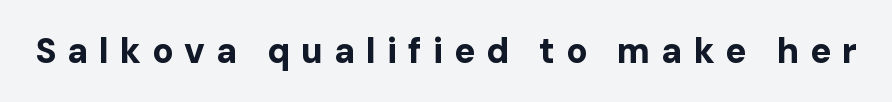
The image shows 35 px bold sans-serif type, upright; set unusually wide letter spacing (+0.31 em), not underlined; low stroke contrast and a medium x-height.
